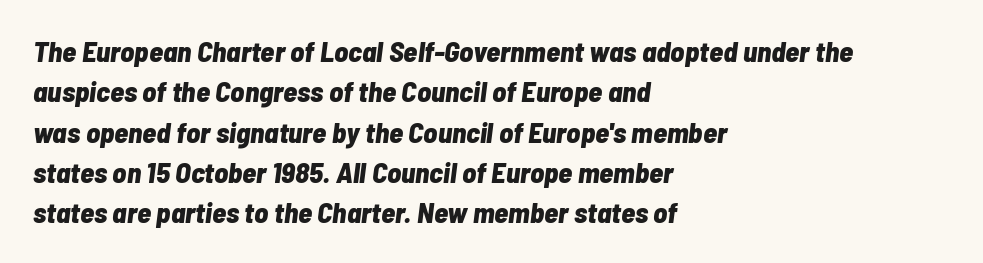
The image shows 29 px bold, condensed type, italic (leaning right); set left-aligned, normal line spacing (1.39x), normal letter spacing, not underlined; low stroke contrast and a medium x-height.
